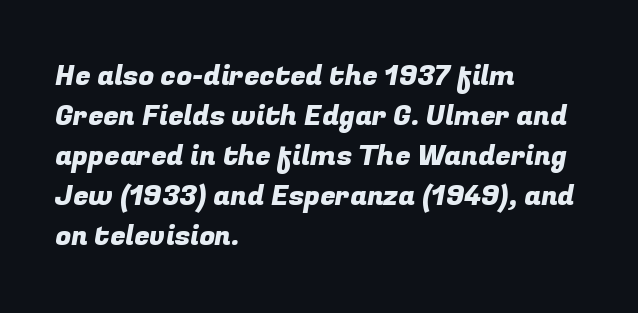
Type without underlining. The rendering uses a moderate line-height, typical for paragraphs. This sample has the flowing, uneven cadence of proportional lettering. Caption: multi-line text, flush left, ragged right. The tracking reads as untouched default to a designer's eye. Look at the bottom of the vertical strokes: they stop flat, with no serifs.
